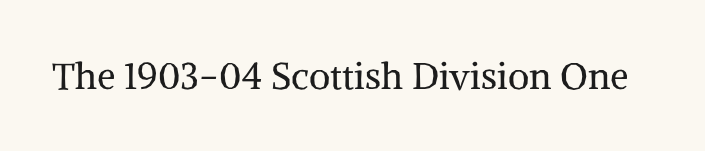
Q: Is the text bold? A: No.
Q: Is the text italic (slanted)? A: No, it is upright.
Q: Is the typeface a serif or a sans-serif typeface? A: Serif.
Q: Is the text underlined? A: No.
Q: Is the spacing between letters normal or unusually wide? A: Normal.
Q: Width (condensed, normal, or wide)? A: Normal.
Q: Stroke contrast? A: Medium.
Q: x-height? A: Medium.
Q: Monospaced? A: No.
